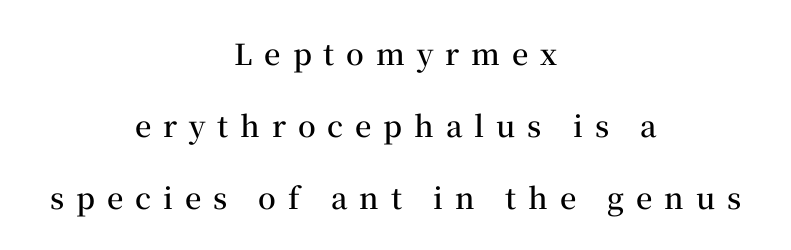
The image shows 29 px semibold serif type, upright; set centered, loose line spacing (2.49x), unusually wide letter spacing (+0.41 em), not underlined; medium stroke contrast and a medium x-height.
